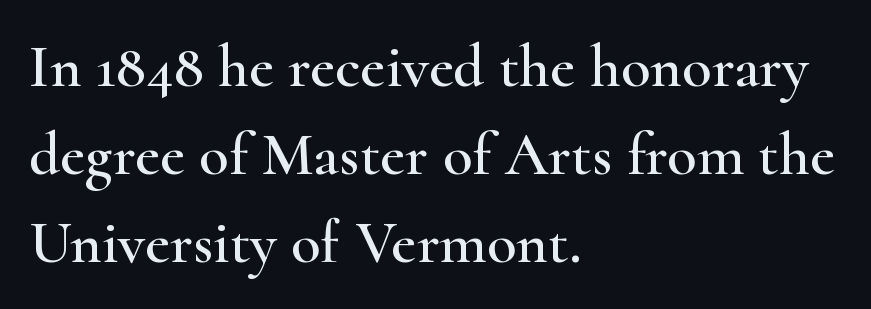
Horizontally, the lines are justified to the leading edge only. Ordinary non-slanted type is in use. Each letter keeps its own natural width here, so spacing adapts to shape. Has an underline been added? It has not. Interline gaps are of average width in this sample.
